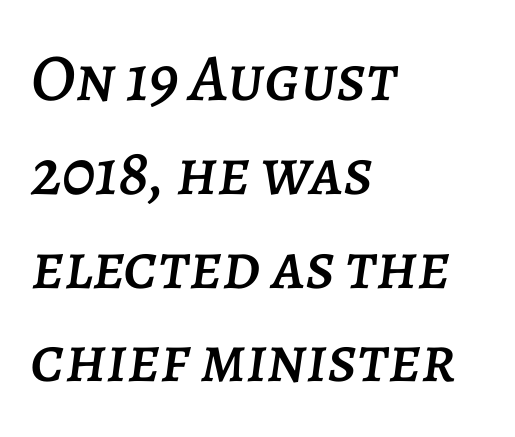
{"italic": "yes", "lean": "right", "slant_degrees": 7, "width": "normal", "stroke_contrast": "low", "x_height": "large", "monospaced": "no", "underline": "no", "align": "left", "line_spacing": "normal", "line_spacing_ratio": 1.4, "letter_spacing": "normal", "letter_spacing_em": 0.0, "glyph_px": 67}
